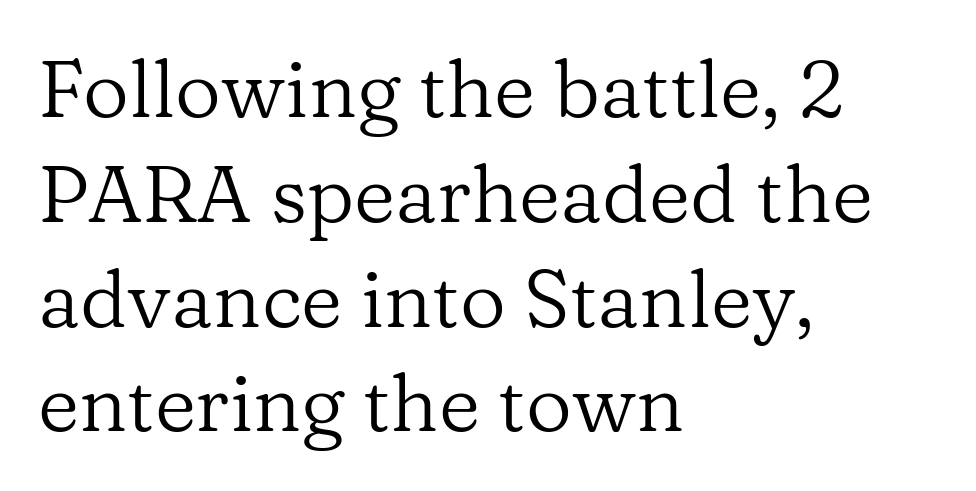
Q: Is the text bold? A: No.
Q: Is the text italic (slanted)? A: No, it is upright.
Q: Is the typeface a serif or a sans-serif typeface? A: Serif.
Q: Is the text underlined? A: No.
Q: How is the paragraph aligned? A: Left-aligned.
Q: Is the spacing between letters normal or unusually wide? A: Normal.
Q: Is the spacing between lines tight, normal or loose? A: Normal.
Q: Width (condensed, normal, or wide)? A: Normal.
Q: Stroke contrast? A: Low.
Q: x-height? A: Medium.
Q: Monospaced? A: No.
